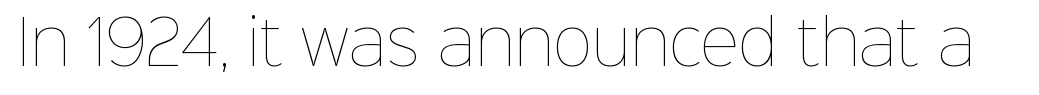
Each word holds together tightly as a unit, with standard inter-letter gaps. The type sits square on the baseline with zero lean. Words float on clear page, feet unadorned. No chunkiness to these letters — they're not bold. The rendering uses natural spacing where letterforms have individual widths.
